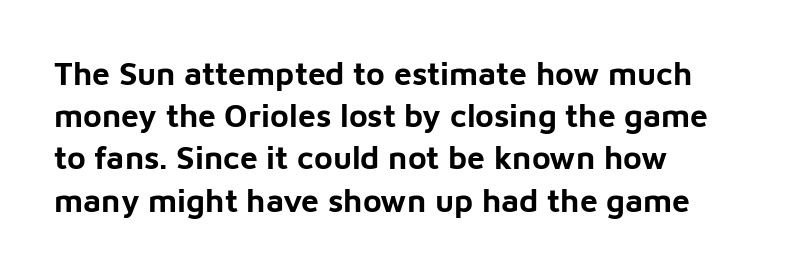
Q: Is the text bold? A: Yes.
Q: Is the text italic (slanted)? A: No, it is upright.
Q: Is the typeface a serif or a sans-serif typeface? A: Sans-serif.
Q: Is the text underlined? A: No.
Q: How is the paragraph aligned? A: Left-aligned.
Q: Is the spacing between letters normal or unusually wide? A: Normal.
Q: Is the spacing between lines tight, normal or loose? A: Normal.
Q: Width (condensed, normal, or wide)? A: Normal.
Q: Stroke contrast? A: Low.
Q: x-height? A: Medium.
Q: Monospaced? A: No.
